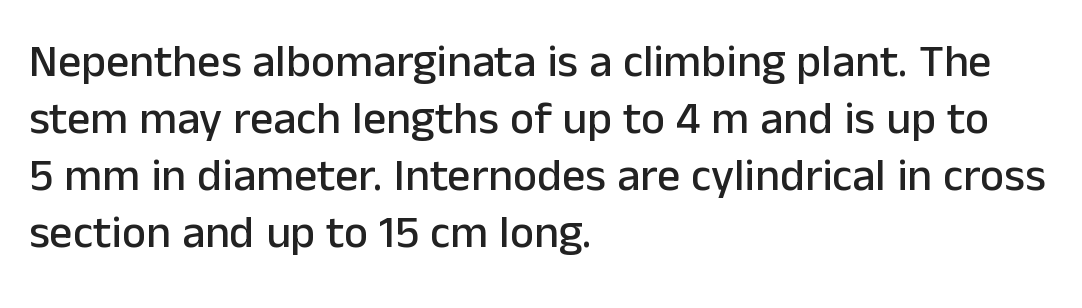
Q: Is the text italic (slanted)? A: No, it is upright.
Q: Is the typeface a serif or a sans-serif typeface? A: Sans-serif.
Q: Is the text underlined? A: No.
Q: How is the paragraph aligned? A: Left-aligned.
Q: Is the spacing between letters normal or unusually wide? A: Normal.
Q: Width (condensed, normal, or wide)? A: Normal.
Q: Stroke contrast? A: Low.
Q: x-height? A: Medium.
Q: Monospaced? A: No.
